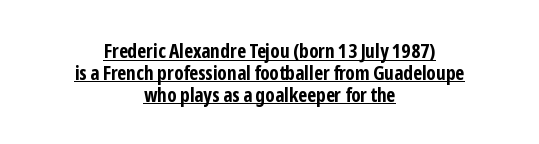
The image shows 20 px bold type, upright; set centered, tight line spacing (1.09x), normal letter spacing, underlined.
